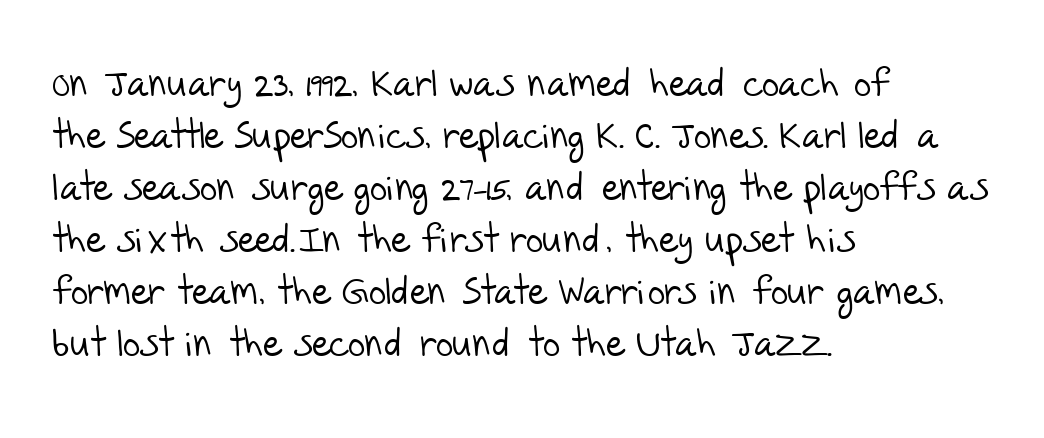
The image shows 38 px light sans-serif type; set left-aligned, normal line spacing (1.37x), normal letter spacing, not underlined; low stroke contrast and a large x-height.
